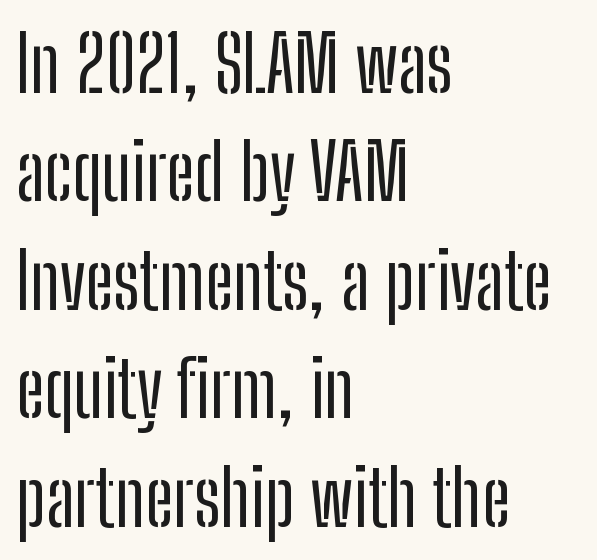
Q: Is the text italic (slanted)? A: No, it is upright.
Q: Is the typeface a serif or a sans-serif typeface? A: Sans-serif.
Q: Is the text underlined? A: No.
Q: How is the paragraph aligned? A: Left-aligned.
Q: Is the spacing between letters normal or unusually wide? A: Normal.
Q: Is the spacing between lines tight, normal or loose? A: Normal.
Q: Width (condensed, normal, or wide)? A: Condensed.
Q: Stroke contrast? A: Low.
Q: x-height? A: Medium.
Q: Monospaced? A: No.
